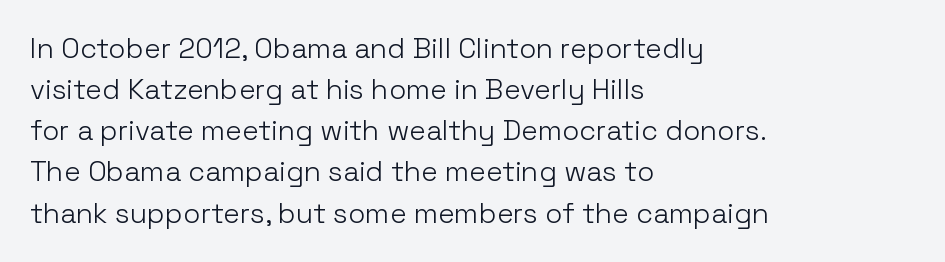
Q: Is the text bold? A: No.
Q: Is the text italic (slanted)? A: No, it is upright.
Q: Is the typeface a serif or a sans-serif typeface? A: Sans-serif.
Q: Is the text underlined? A: No.
Q: How is the paragraph aligned? A: Left-aligned.
Q: Is the spacing between letters normal or unusually wide? A: Normal.
Q: Is the spacing between lines tight, normal or loose? A: Normal.
Q: Width (condensed, normal, or wide)? A: Normal.
Q: Stroke contrast? A: Low.
Q: x-height? A: Medium.
Q: Monospaced? A: No.
